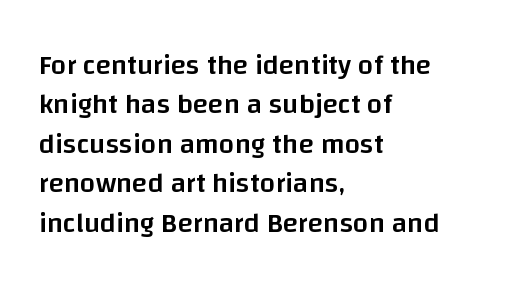
{"serif": "no", "italic": "no", "bold": "semi", "weight": "semibold", "width": "normal", "stroke_contrast": "low", "x_height": "large", "monospaced": "no", "underline": "no", "align": "left", "line_spacing": "normal", "line_spacing_ratio": 1.41, "letter_spacing": "normal", "letter_spacing_em": 0.0, "glyph_px": 28}
